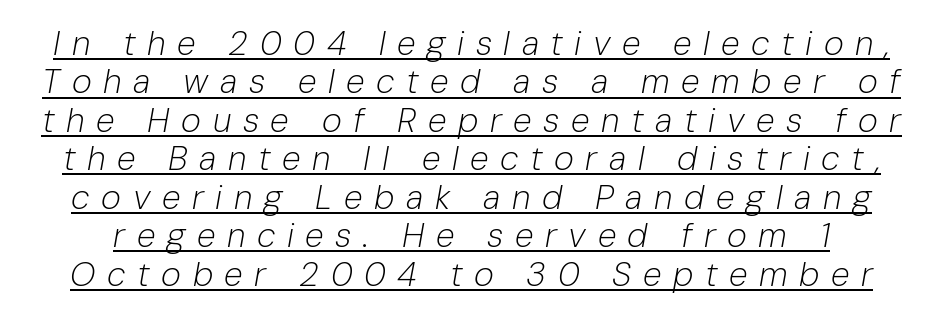
{"italic": "yes", "lean": "right", "slant_degrees": 10, "bold": "no", "weight": "light", "width": "normal", "stroke_contrast": "low", "x_height": "medium", "monospaced": "no", "underline": "yes", "line_spacing": "tight", "line_spacing_ratio": 1.13, "letter_spacing": "wide", "letter_spacing_em": 0.34, "glyph_px": 34}
